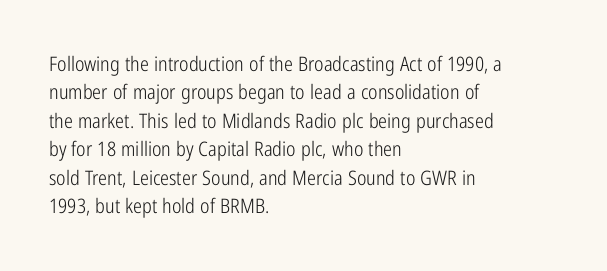
{"italic": "no", "bold": "no", "underline": "no", "align": "left", "line_spacing": "normal", "line_spacing_ratio": 1.42, "letter_spacing": "normal", "letter_spacing_em": 0.0, "glyph_px": 20}
